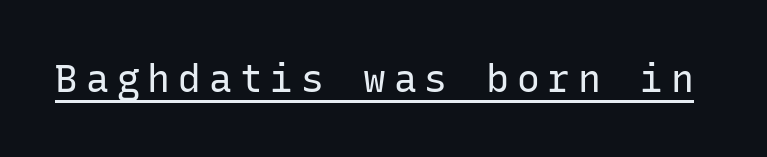
Q: Is the text bold? A: No.
Q: Is the text italic (slanted)? A: No, it is upright.
Q: Is the typeface a serif or a sans-serif typeface? A: Sans-serif.
Q: Is the text underlined? A: Yes.
Q: Is the spacing between letters normal or unusually wide? A: Unusually wide.
Q: Width (condensed, normal, or wide)? A: Normal.
Q: Stroke contrast? A: Low.
Q: x-height? A: Medium.
Q: Monospaced? A: Yes.
